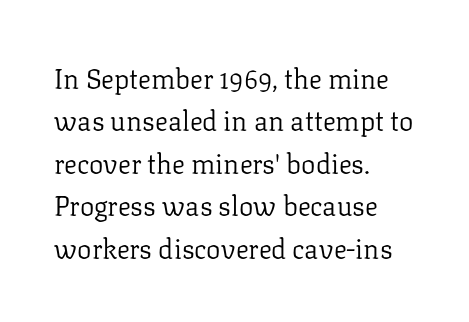
{"italic": "no", "bold": "no", "underline": "no", "align": "left", "line_spacing": "normal", "line_spacing_ratio": 1.57, "letter_spacing": "normal", "letter_spacing_em": 0.0, "glyph_px": 27}
